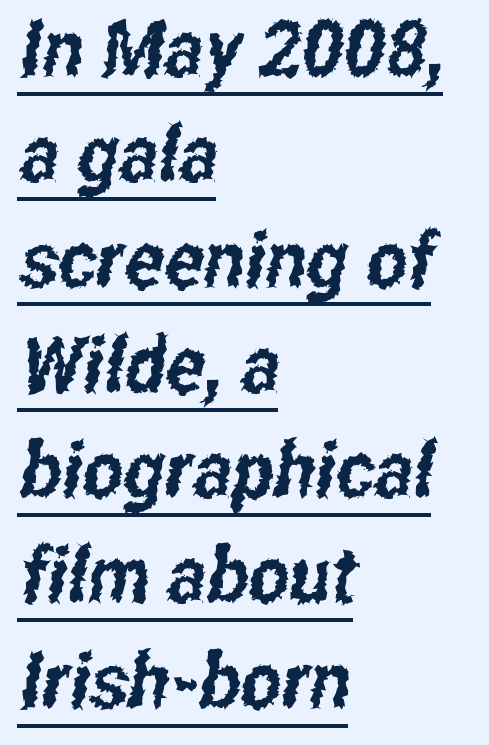
Varying glyph widths throughout — classic text-font behaviour. A typographer would call this underscored text. Summary of vertical rhythm: regular, with standard interline spacing. Unlike a traditional serif, this face leaves its strokes unadorned.
